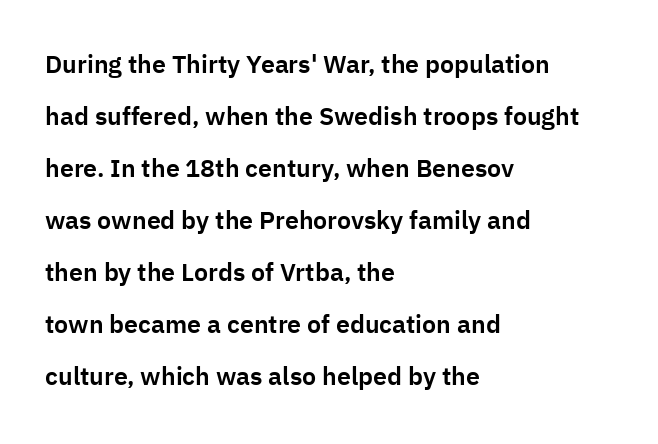
{"italic": "no", "underline": "no", "align": "left", "line_spacing": "loose", "line_spacing_ratio": 2.08, "letter_spacing": "normal", "letter_spacing_em": 0.0, "glyph_px": 25}
